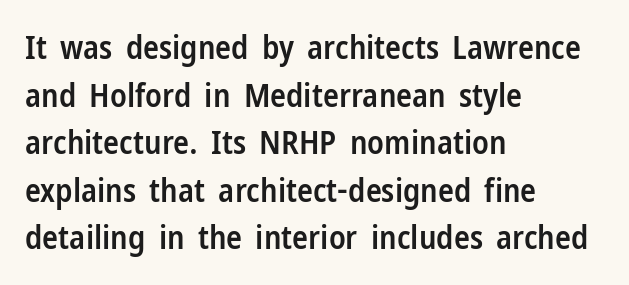
Characters remain perfectly vertical along every line. Honestly, the row spacing looks completely unremarkable. Compared with an ordinary text face, these strokes are moderately heavier — a semibold. These lines are rendered in a variable-pitch font.
